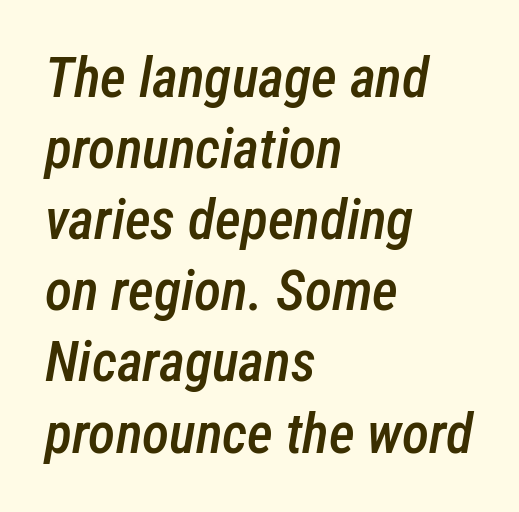
These lines were composed using italics. Interline gaps are of average width in this sample. The letters advance in unequal steps, a hallmark of proportional type. Look at the tracking — it's just the regular setting, nothing added.
